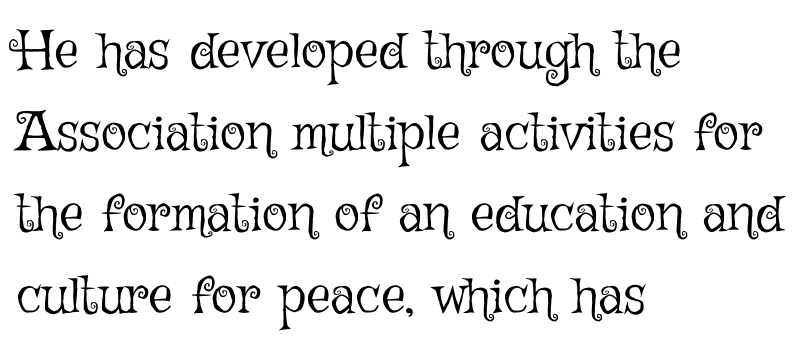
{"italic": "no", "bold": "no", "weight": "light", "width": "normal", "stroke_contrast": "low", "x_height": "medium", "monospaced": "no", "underline": "no", "align": "left", "line_spacing": "normal", "line_spacing_ratio": 1.51, "letter_spacing": "normal", "letter_spacing_em": 0.0, "glyph_px": 54}
